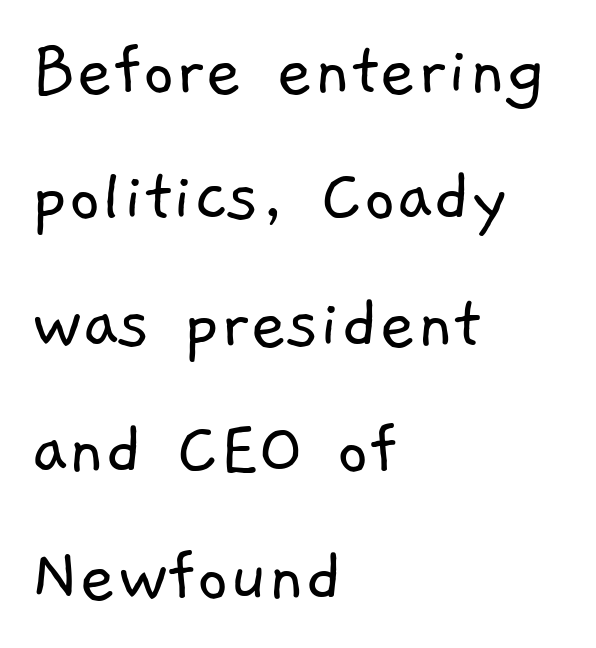
Glyph-to-glyph distance matches everyday printed text. Does the leading feel generous? No, just average. One-word summary of the alignment: left. Proportional: the letters do not fall into vertical columns. Ink coverage per letter is moderate at most. A sans-serif font was chosen for this passage.
